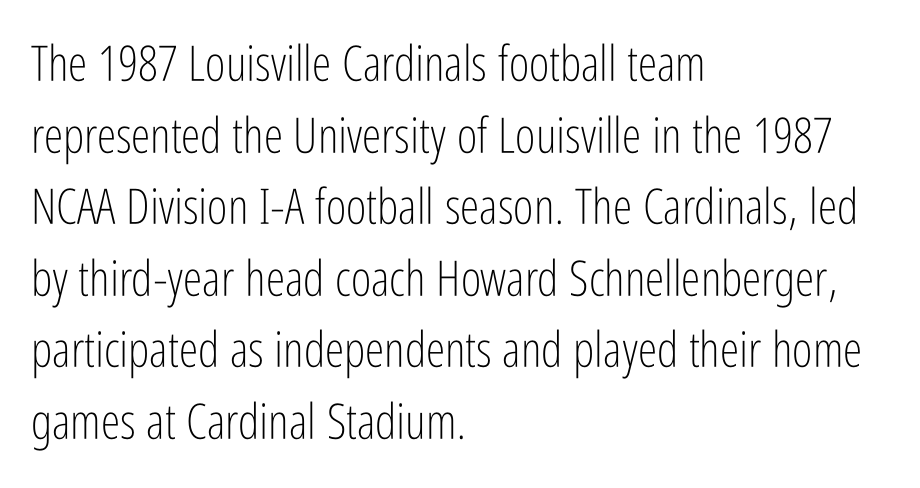
The image shows 49 px light, condensed sans-serif type, upright; set left-aligned, normal line spacing (1.46x), normal letter spacing, not underlined; low stroke contrast and a medium x-height.
